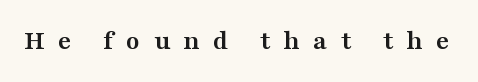
Each row of text sits above clean, open space. Is the letter spacing exaggerated? Yes — the characters are pushed far apart. Nope, not italic — everything's standing straight. Here the designer chose a conventional face with non-uniform glyph widths.
